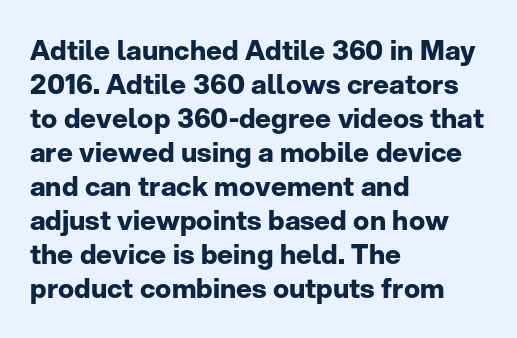
The image shows 27 px bold type, upright; set left-aligned, normal line spacing (1.26x), normal letter spacing, not underlined.
